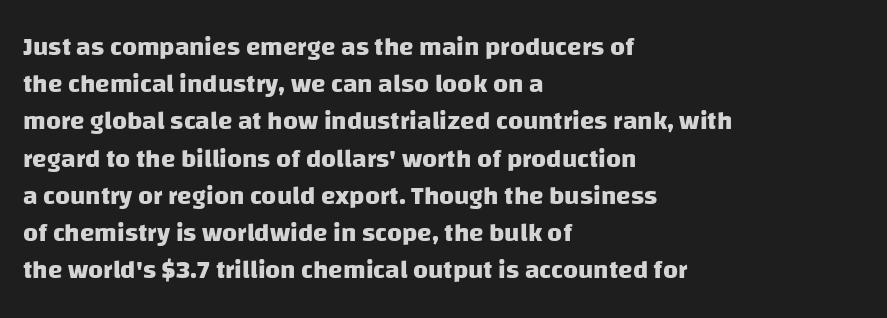
The image shows 26 px bold type; set left-aligned, normal line spacing (1.43x), normal letter spacing, not underlined.
